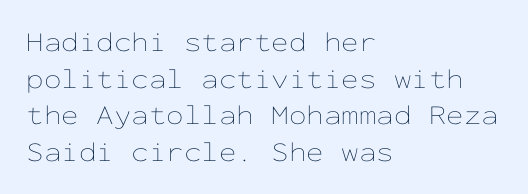
Stems and bowls with no extra thickness — not bold. A clean baseline with only descenders dipping below it. Ascenders rise straight up at ninety degrees. You could call the tracking neutral — neither tight nor loose. You could count columns in this text — the font is strictly monospaced.
